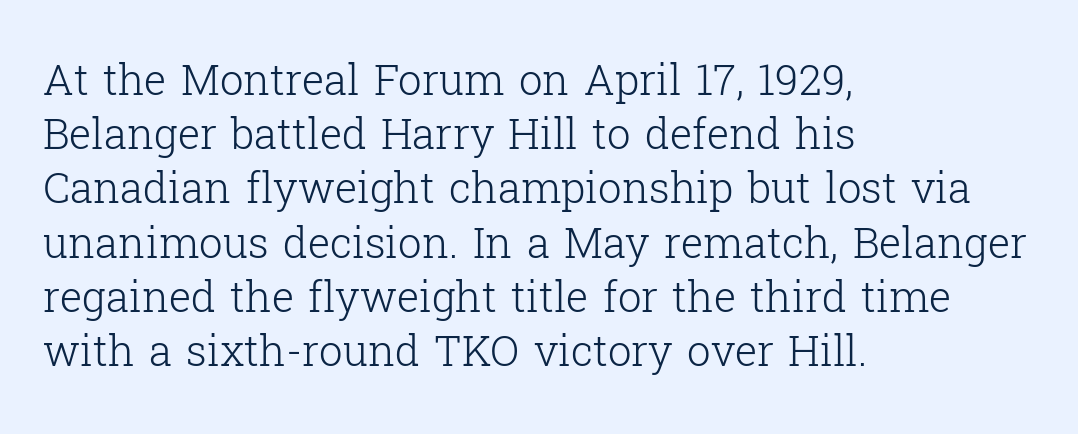
Look at the bottom of the vertical strokes: they flare into serifs here. Leftover space on each line is placed entirely after the last word. Upright lettering throughout. These lines are rendered in a variable-pitch font. Does the leading feel generous? No, just average. Rule under the text: the space is simply empty.
